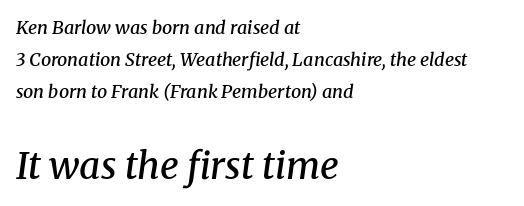
Q: Is the text bold? A: Semi-bold.
Q: Is the text italic (slanted)? A: Yes, it leans right by about 8 degrees.
Q: Is the typeface a serif or a sans-serif typeface? A: Serif.
Q: Is the text underlined? A: No.
Q: How is the paragraph aligned? A: Left-aligned.
Q: Is the spacing between letters normal or unusually wide? A: Normal.
Q: Which block of text is set in a larger size, the first (top) or the second (bottom)? A: The second (bottom) one.
Q: Width (condensed, normal, or wide)? A: Normal.
Q: Stroke contrast? A: Medium.
Q: x-height? A: Medium.
Q: Monospaced? A: No.
